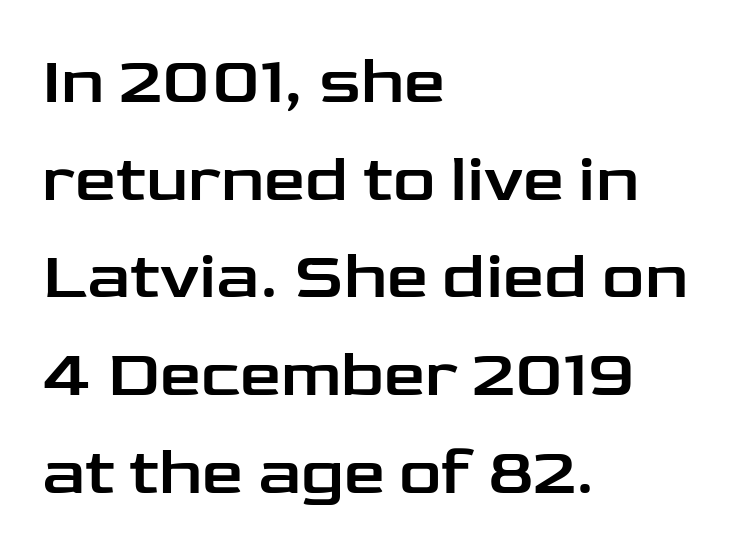
Q: Is the text italic (slanted)? A: No, it is upright.
Q: Is the typeface a serif or a sans-serif typeface? A: Sans-serif.
Q: Is the text underlined? A: No.
Q: How is the paragraph aligned? A: Left-aligned.
Q: Is the spacing between letters normal or unusually wide? A: Normal.
Q: Is the spacing between lines tight, normal or loose? A: Normal.
Q: Width (condensed, normal, or wide)? A: Wide.
Q: Stroke contrast? A: Low.
Q: x-height? A: Medium.
Q: Monospaced? A: No.
